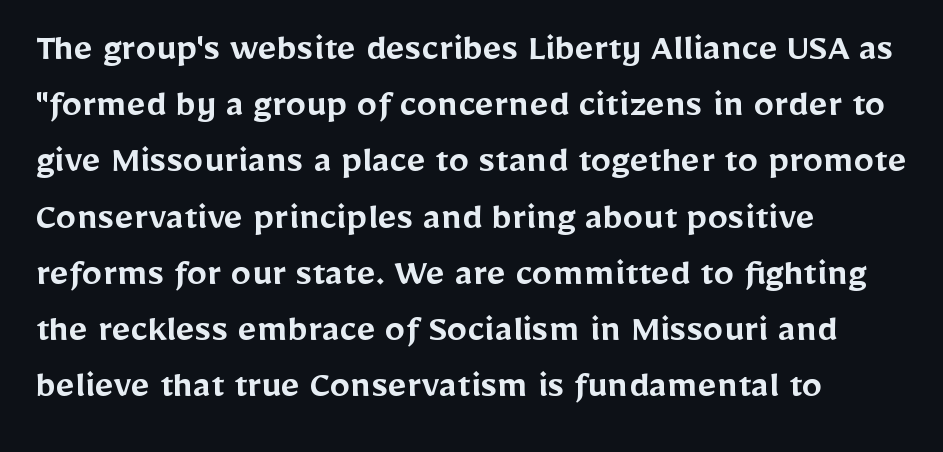
The image shows 41 px semibold sans-serif type, upright; set left-aligned, normal line spacing (1.37x), normal letter spacing, not underlined; low stroke contrast and a medium x-height.
